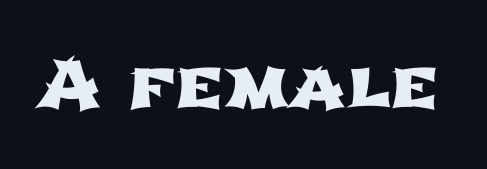
Q: Is the typeface a serif or a sans-serif typeface? A: Sans-serif.
Q: Is the text underlined? A: No.
Q: Is the spacing between letters normal or unusually wide? A: Normal.
Q: Width (condensed, normal, or wide)? A: Wide.
Q: Stroke contrast? A: Low.
Q: x-height? A: Medium.
Q: Monospaced? A: No.
